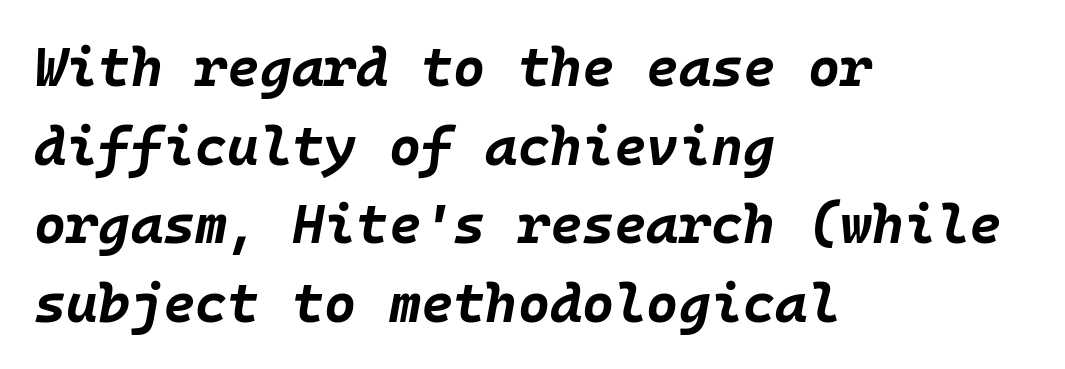
The image shows 55 px bold type, italic (leaning right), monospaced; set left-aligned, normal line spacing (1.43x), normal letter spacing, not underlined; low stroke contrast and a large x-height.
